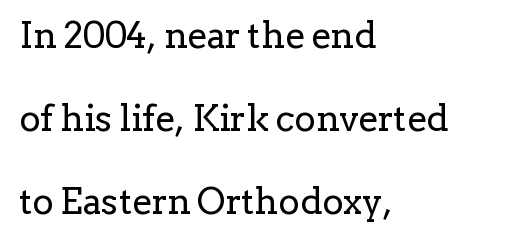
Q: Is the text bold? A: No.
Q: Is the text italic (slanted)? A: No, it is upright.
Q: Is the typeface a serif or a sans-serif typeface? A: Serif.
Q: Is the text underlined? A: No.
Q: How is the paragraph aligned? A: Left-aligned.
Q: Is the spacing between letters normal or unusually wide? A: Normal.
Q: Is the spacing between lines tight, normal or loose? A: Loose.
Q: Width (condensed, normal, or wide)? A: Normal.
Q: Stroke contrast? A: Low.
Q: x-height? A: Medium.
Q: Monospaced? A: No.
